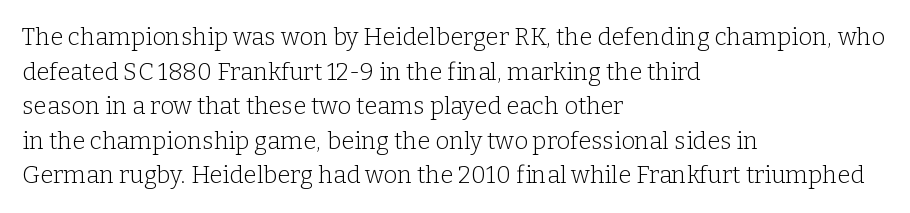
Regarding leading, the lines here are spaced in the standard way. The letters look calm and open, with moderate or lighter stems. Layout note: lines flush left. The rendering keeps characters at their native spacing. The lettering stays uniformly vertical, giving the passage a roman look. Underline: absent.
